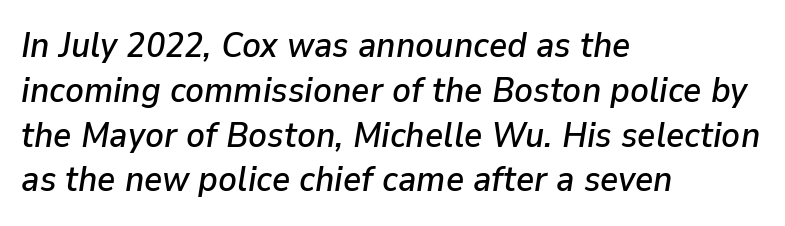
The image shows 35 px text type, italic (leaning right); set left-aligned, normal line spacing (1.28x), normal letter spacing, not underlined; low stroke contrast and a medium x-height.
